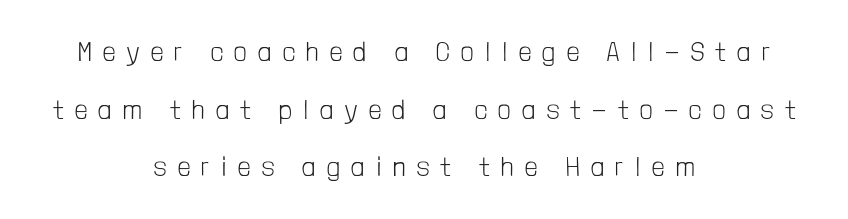
The image shows 27 px text type, upright; set centered, loose line spacing (2.13x), unusually wide letter spacing (+0.43 em), not underlined.
